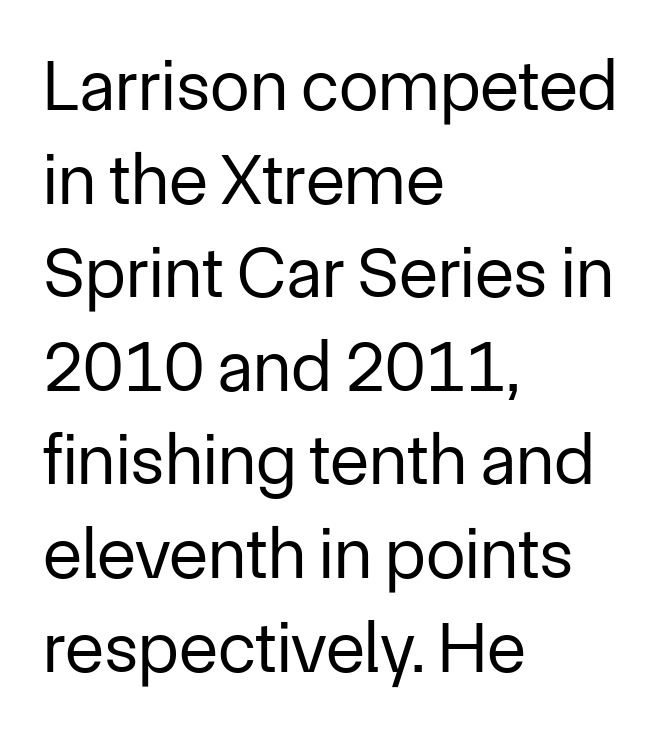
Nothing unusual about the tracking: characters are spaced as the font intends. No heavy texture on the line: the type isn't bold. This sample uses an upright cut, with every glyph sitting square on the baseline. The strip under each line holds only bare page. A classic flush-left, rag-right setting is used for this passage. The rendering uses natural spacing where letterforms have individual widths.
